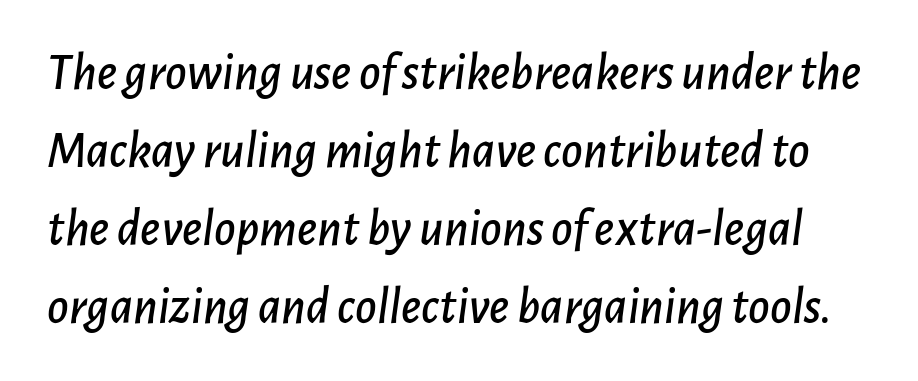
{"italic": "yes", "lean": "right", "slant_degrees": 7, "width": "normal", "stroke_contrast": "low", "x_height": "medium", "monospaced": "no", "underline": "no", "line_spacing": "normal", "line_spacing_ratio": 1.5, "letter_spacing": "normal", "letter_spacing_em": 0.0, "glyph_px": 52}
